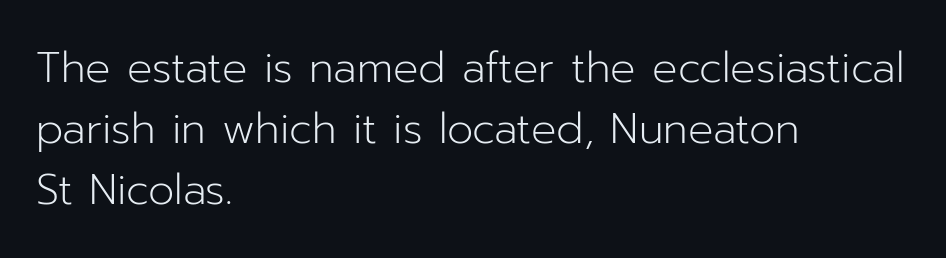
The type sits square on the baseline with zero lean. The passage shown is not underscored anywhere. The leading is moderate, giving the passage an even texture. Layout note: lines flush left. The horizontal fit of the characters is conventional and even.
